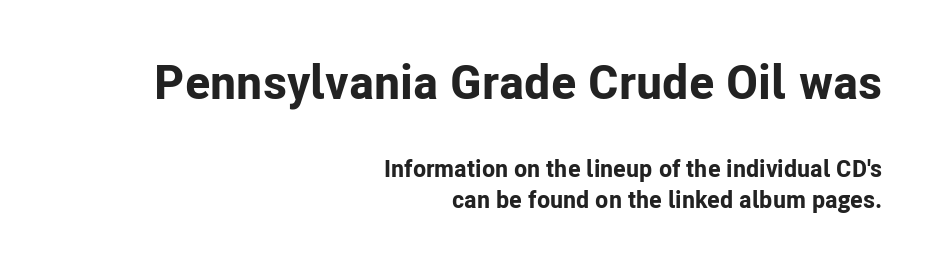
{"serif": "no", "italic": "no", "bold": "yes", "weight": "bold", "width": "normal", "stroke_contrast": "low", "x_height": "medium", "monospaced": "no", "underline": "no", "align": "right", "line_spacing": "normal", "line_spacing_ratio": 1.29, "letter_spacing": "normal", "letter_spacing_em": 0.0, "larger_block": "first", "size_ratio": 2.0, "glyph_px": 48}
